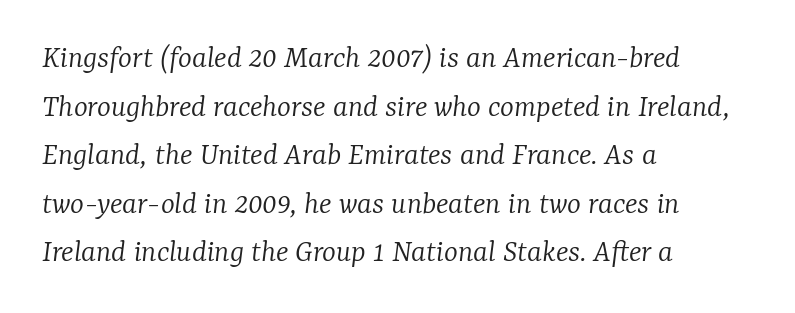
{"serif": "yes", "italic": "yes", "lean": "right", "slant_degrees": 7, "bold": "no", "weight": "light", "width": "normal", "stroke_contrast": "low", "x_height": "medium", "monospaced": "no", "underline": "no", "align": "left", "line_spacing": "normal", "line_spacing_ratio": 1.47, "letter_spacing": "normal", "letter_spacing_em": 0.0, "glyph_px": 33}
